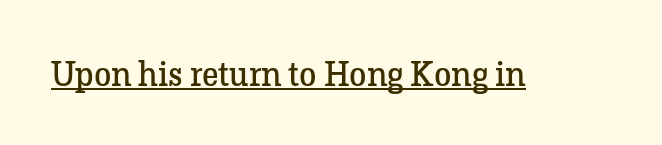
Stroke terminals: seriffed. Italic? Not at all — the glyphs are vertical. The passage shown is typed in a proportional face where columns would drift. Caption: face not bold, strokes unweighted. Honestly, the underline is the first thing you notice here. Short note: letters normally spaced.
